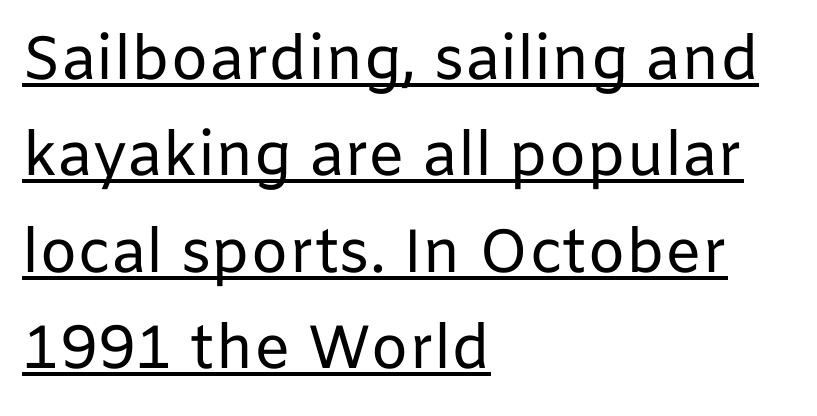
Tracking value appears to be zero — textbook default spacing. To sum up the face: it is a sans, with no serifs. A typesetter would call this proportional, since set widths differ per character. The lettering stays uniformly vertical, giving the passage a roman look. The lettering is marked with a stroke running underneath it.
